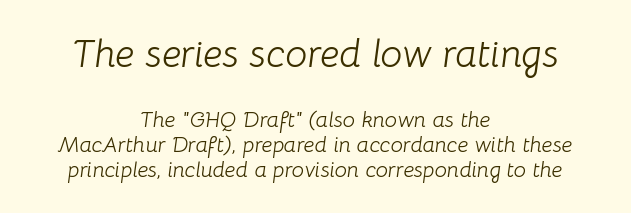
Q: Is the text bold? A: No.
Q: Is the text italic (slanted)? A: Yes, it leans right by about 8 degrees.
Q: Is the text underlined? A: No.
Q: How is the paragraph aligned? A: Centered.
Q: Is the spacing between letters normal or unusually wide? A: Normal.
Q: Is the spacing between lines tight, normal or loose? A: Tight.
Q: Which block of text is set in a larger size, the first (top) or the second (bottom)? A: The first (top) one.
Q: Width (condensed, normal, or wide)? A: Normal.
Q: Stroke contrast? A: Low.
Q: x-height? A: Medium.
Q: Monospaced? A: No.
